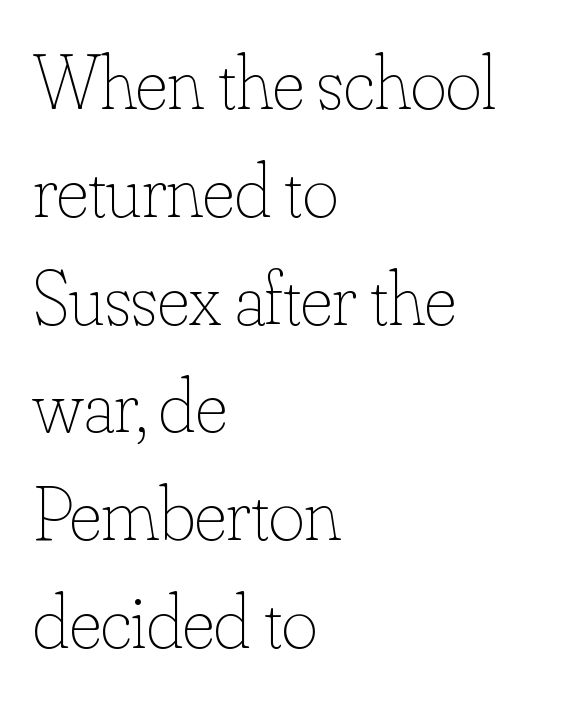
Q: Is the text bold? A: No.
Q: Is the text italic (slanted)? A: No, it is upright.
Q: Is the text underlined? A: No.
Q: How is the paragraph aligned? A: Left-aligned.
Q: Is the spacing between letters normal or unusually wide? A: Normal.
Q: Is the spacing between lines tight, normal or loose? A: Normal.
Q: Width (condensed, normal, or wide)? A: Normal.
Q: Stroke contrast? A: Low.
Q: x-height? A: Small.
Q: Monospaced? A: No.
